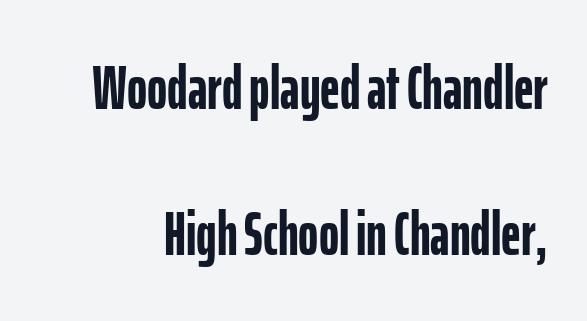
{"serif": "no", "italic": "no", "bold": "yes", "weight": "semibold", "width": "condensed", "stroke_contrast": "low", "x_height": "medium", "monospaced": "no", "underline": "no", "line_spacing": "loose", "line_spacing_ratio": 2.39, "letter_spacing": "normal", "letter_spacing_em": 0.0, "glyph_px": 61}
